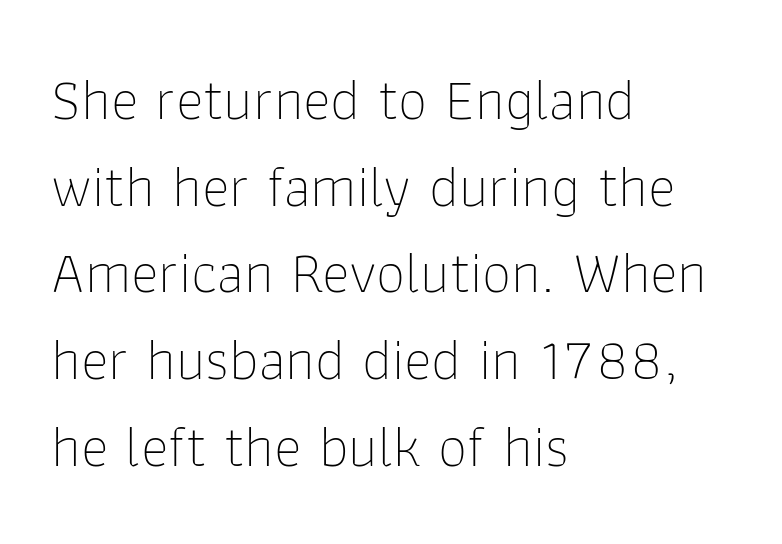
Q: Is the text bold? A: No.
Q: Is the text italic (slanted)? A: No, it is upright.
Q: Is the typeface a serif or a sans-serif typeface? A: Sans-serif.
Q: Is the text underlined? A: No.
Q: How is the paragraph aligned? A: Left-aligned.
Q: Is the spacing between letters normal or unusually wide? A: Normal.
Q: Is the spacing between lines tight, normal or loose? A: Normal.
Q: Width (condensed, normal, or wide)? A: Normal.
Q: Stroke contrast? A: Low.
Q: x-height? A: Medium.
Q: Monospaced? A: No.
